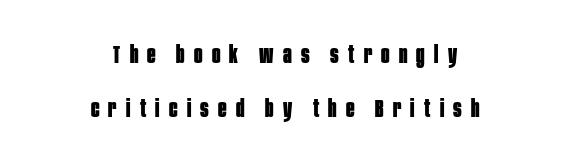
The image shows 25 px bold type, upright; set centered, loose line spacing (2.18x), unusually wide letter spacing (+0.37 em), not underlined.
